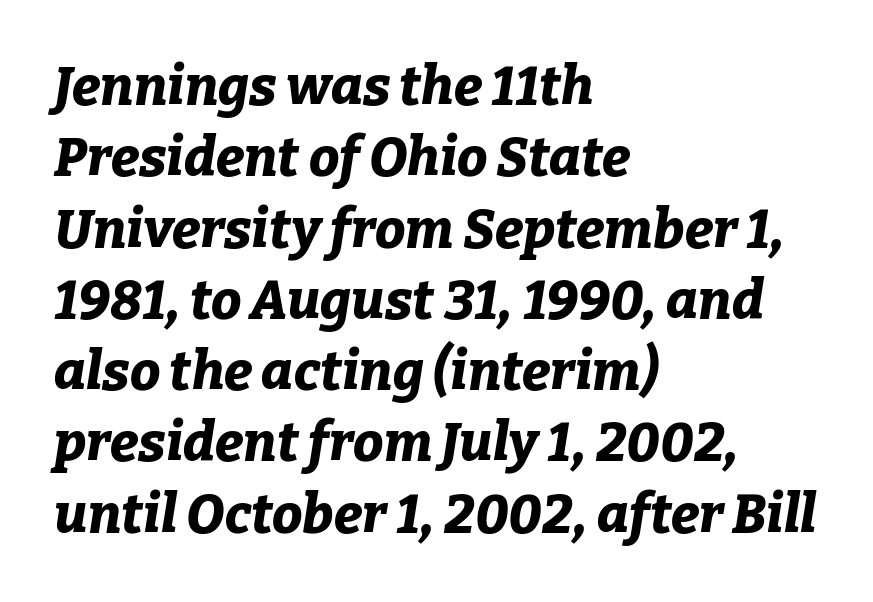
{"italic": "yes", "lean": "right", "slant_degrees": 9, "bold": "yes", "weight": "bold", "width": "normal", "stroke_contrast": "low", "x_height": "medium", "monospaced": "no", "underline": "no", "align": "left", "line_spacing": "normal", "line_spacing_ratio": 1.32, "letter_spacing": "normal", "letter_spacing_em": 0.0, "glyph_px": 54}
